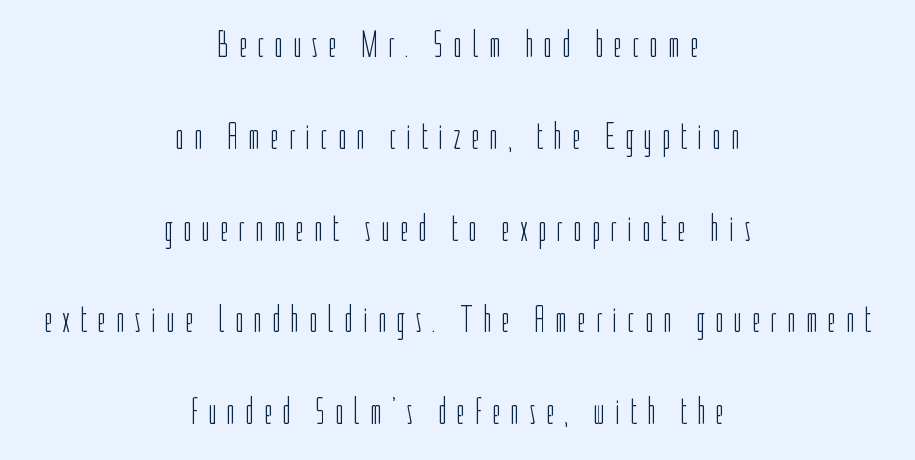
The image shows 37 px light, condensed sans-serif type, upright; set centered, loose line spacing (2.48x), unusually wide letter spacing (+0.27 em), not underlined; low stroke contrast and a medium x-height.
